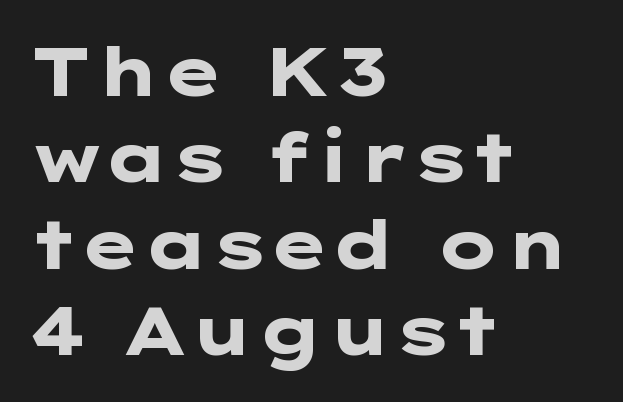
{"serif": "no", "italic": "no", "bold": "yes", "weight": "heavy", "width": "wide", "stroke_contrast": "low", "x_height": "medium", "underline": "no", "align": "left", "line_spacing": "normal", "line_spacing_ratio": 1.29, "letter_spacing": "normal", "letter_spacing_em": 0.0, "glyph_px": 67}
